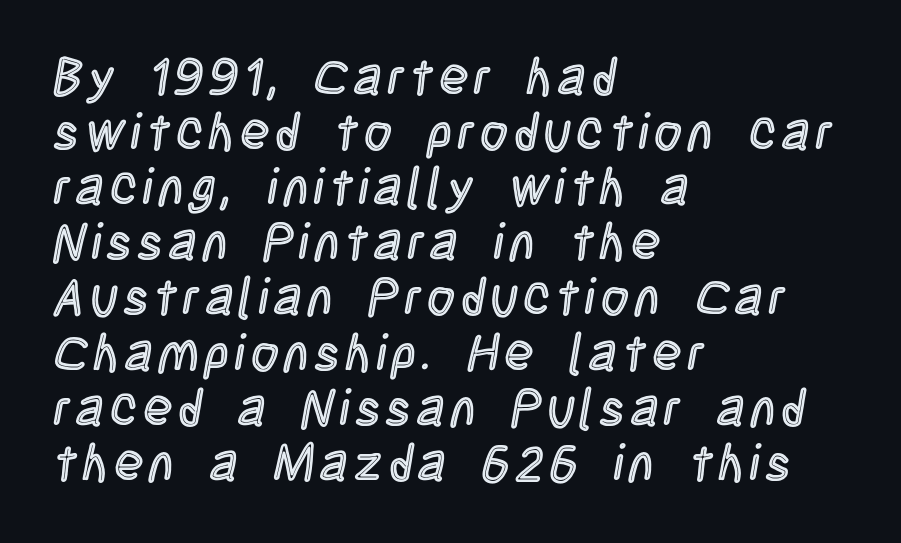
Casual observation: everything's shoved over to the left. Only glyphs here, with clear space below each row. These lines huddle together more closely than default settings would place them. The face used here is proportionally spaced, like ordinary book or web type.
